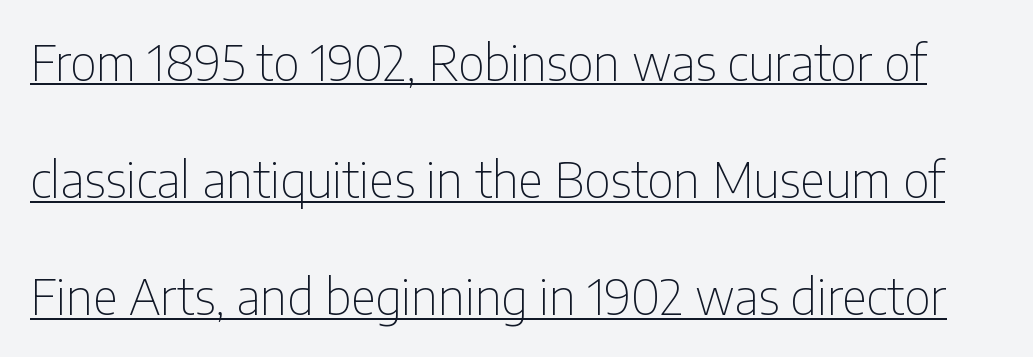
The image shows 49 px thin, condensed sans-serif type, upright; set loose line spacing (2.39x), normal letter spacing, underlined; low stroke contrast and a medium x-height.
